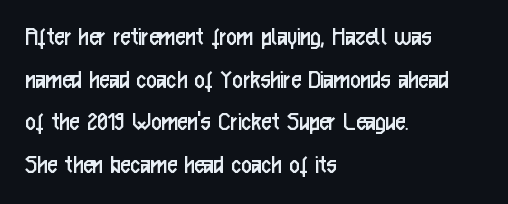
Q: Is the text bold? A: No.
Q: Is the text italic (slanted)? A: No, it is upright.
Q: Is the typeface a serif or a sans-serif typeface? A: Sans-serif.
Q: Is the text underlined? A: No.
Q: How is the paragraph aligned? A: Left-aligned.
Q: Is the spacing between letters normal or unusually wide? A: Normal.
Q: Is the spacing between lines tight, normal or loose? A: Normal.
Q: Width (condensed, normal, or wide)? A: Condensed.
Q: Stroke contrast? A: Low.
Q: x-height? A: Medium.
Q: Monospaced? A: No.
